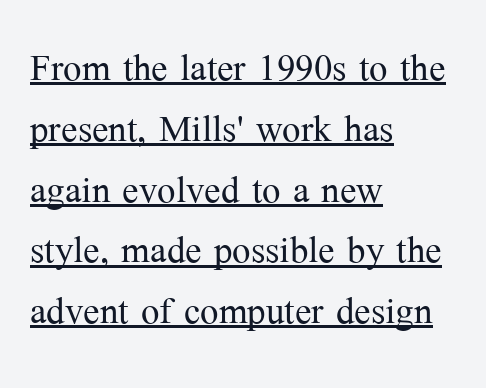
The image shows 49 px light serif type, upright; set left-aligned, line spacing 1.24x, normal letter spacing, underlined; medium stroke contrast and a medium x-height.
